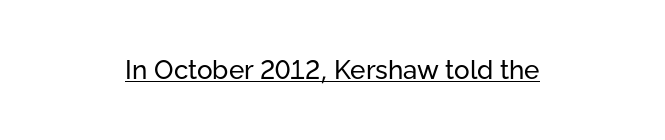
Q: Is the text bold? A: No.
Q: Is the text italic (slanted)? A: No, it is upright.
Q: Is the text underlined? A: Yes.
Q: How is the paragraph aligned? A: Centered.
Q: Is the spacing between letters normal or unusually wide? A: Normal.
